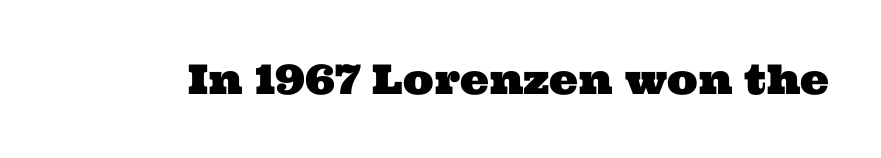
Q: Is the typeface a serif or a sans-serif typeface? A: Serif.
Q: Is the text underlined? A: No.
Q: Is the spacing between letters normal or unusually wide? A: Normal.
Q: Width (condensed, normal, or wide)? A: Wide.
Q: Stroke contrast? A: Medium.
Q: x-height? A: Medium.
Q: Monospaced? A: No.
